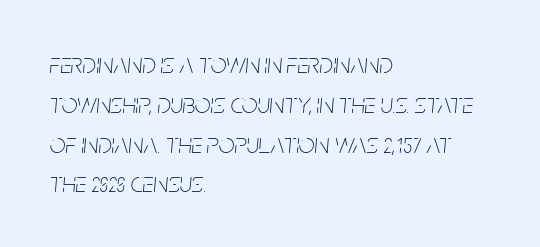
Q: Is the text bold? A: No.
Q: Is the text italic (slanted)? A: Yes, it leans right by about 5 degrees.
Q: Is the text underlined? A: No.
Q: How is the paragraph aligned? A: Left-aligned.
Q: Is the spacing between letters normal or unusually wide? A: Normal.
Q: Is the spacing between lines tight, normal or loose? A: Normal.
Q: Width (condensed, normal, or wide)? A: Condensed.
Q: Stroke contrast? A: Low.
Q: x-height? A: Large.
Q: Monospaced? A: No.
